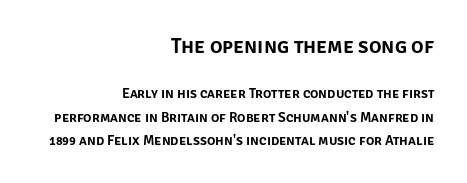
Q: Is the text italic (slanted)? A: No, it is upright.
Q: Is the text underlined? A: No.
Q: How is the paragraph aligned? A: Right-aligned.
Q: Is the spacing between letters normal or unusually wide? A: Normal.
Q: Is the spacing between lines tight, normal or loose? A: Normal.
Q: Which block of text is set in a larger size, the first (top) or the second (bottom)? A: The first (top) one.
